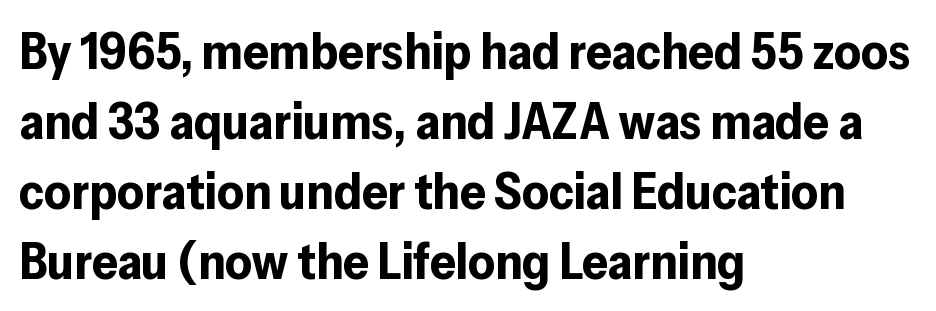
The image shows 51 px bold sans-serif type, upright; set left-aligned, normal line spacing (1.37x), normal letter spacing, not underlined; low stroke contrast and a medium x-height.
